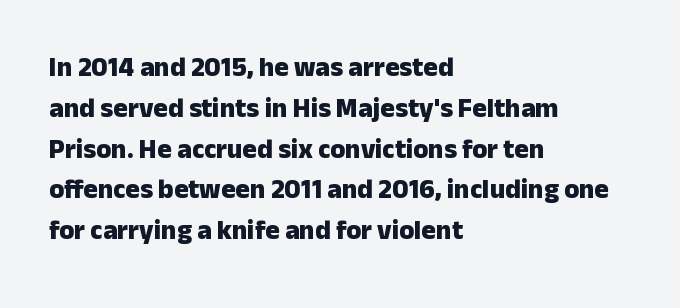
The image shows 27 px bold type, upright; set left-aligned, normal line spacing (1.51x), normal letter spacing, not underlined.
